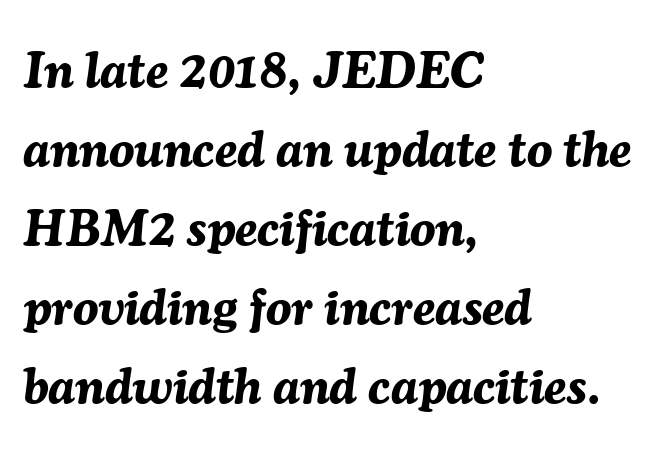
The image shows 51 px bold type, italic (leaning right); set left-aligned, normal line spacing (1.55x), normal letter spacing, not underlined; medium stroke contrast and a medium x-height.
